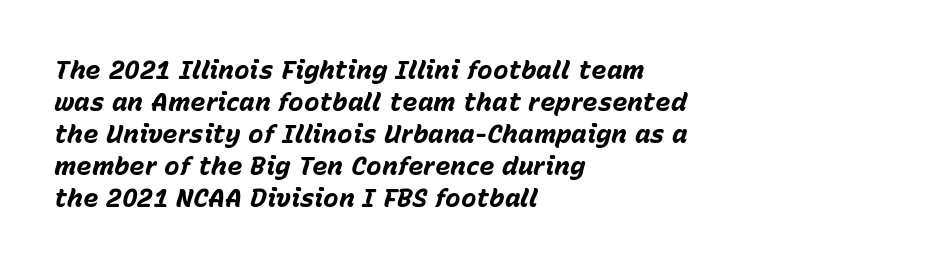
Q: Is the text bold? A: Yes.
Q: Is the text italic (slanted)? A: Yes, it leans right by about 15 degrees.
Q: Is the text underlined? A: No.
Q: How is the paragraph aligned? A: Left-aligned.
Q: Is the spacing between letters normal or unusually wide? A: Normal.
